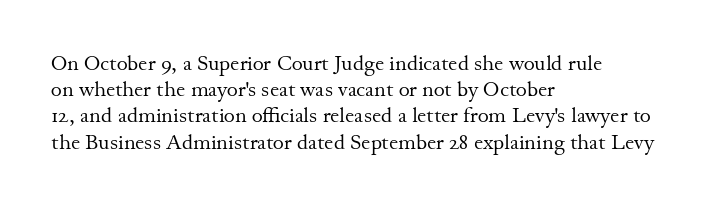
{"italic": "no", "bold": "no", "underline": "no", "align": "left", "line_spacing": "normal", "line_spacing_ratio": 1.25, "letter_spacing": "normal", "letter_spacing_em": 0.0, "glyph_px": 21}
